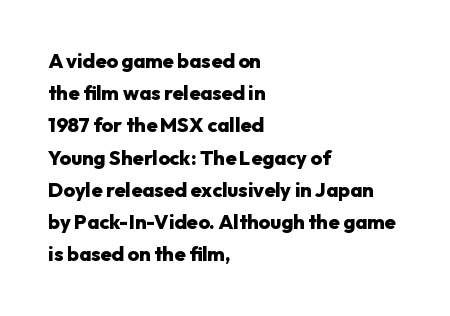
The image shows 20 px bold type, upright; set left-aligned, normal line spacing (1.61x), normal letter spacing, not underlined.
